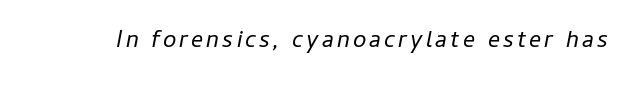
Q: Is the text bold? A: No.
Q: Is the text italic (slanted)? A: Yes, it leans right by about 11 degrees.
Q: Is the text underlined? A: No.
